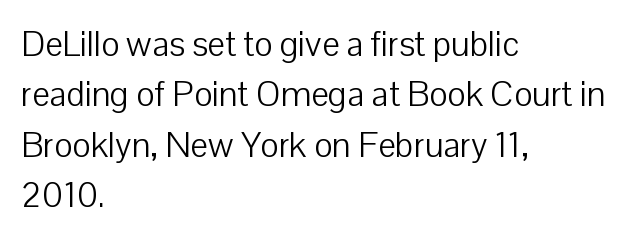
Q: Is the text bold? A: No.
Q: Is the text italic (slanted)? A: No, it is upright.
Q: Is the typeface a serif or a sans-serif typeface? A: Sans-serif.
Q: Is the text underlined? A: No.
Q: How is the paragraph aligned? A: Left-aligned.
Q: Is the spacing between letters normal or unusually wide? A: Normal.
Q: Is the spacing between lines tight, normal or loose? A: Normal.
Q: Width (condensed, normal, or wide)? A: Normal.
Q: Stroke contrast? A: Low.
Q: x-height? A: Medium.
Q: Monospaced? A: No.
